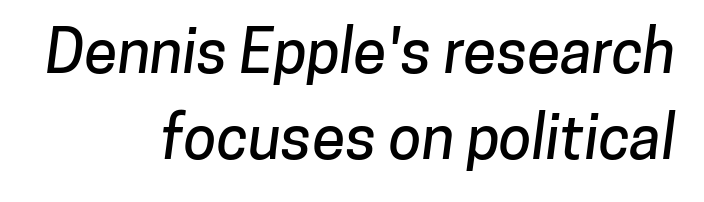
The space directly below the letters is spotless. This sample uses plain, unmodified letter spacing. The face used here is proportionally spaced, like ordinary book or web type. Is the block centered? No — it sits flush against the right margin.
